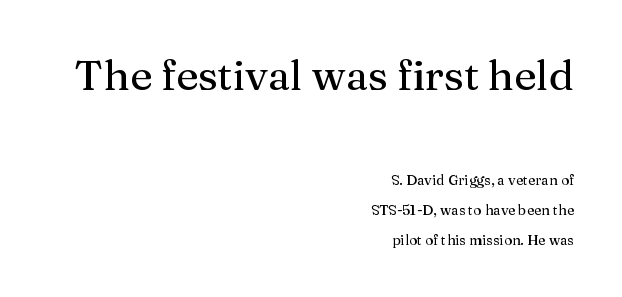
The image shows 42 px serif type, upright; set right-aligned, loose line spacing (2.13x), normal letter spacing, not underlined; the first (top) block is 3.0x larger; medium stroke contrast and a medium x-height.
